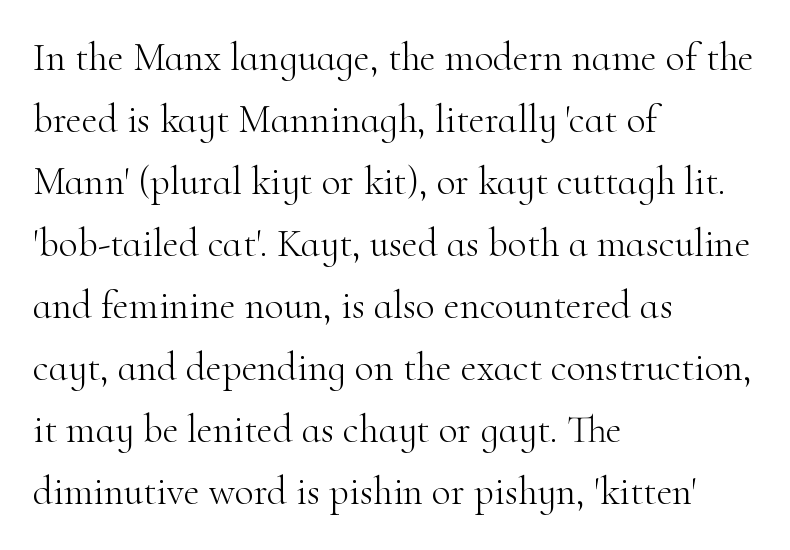
{"serif": "yes", "italic": "no", "bold": "no", "weight": "light", "width": "normal", "stroke_contrast": "high", "x_height": "small", "monospaced": "no", "underline": "no", "align": "left", "line_spacing": "normal", "line_spacing_ratio": 1.59, "letter_spacing": "normal", "letter_spacing_em": 0.0, "glyph_px": 39}
